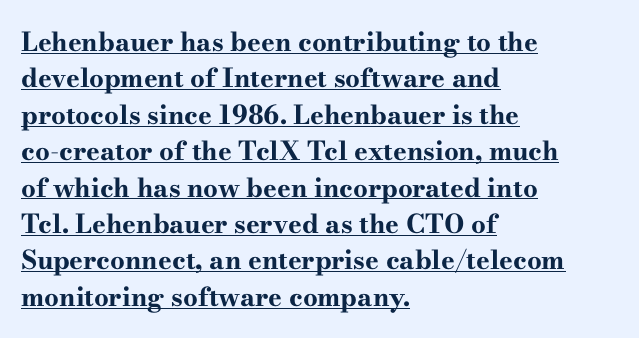
Q: Is the text bold? A: Yes.
Q: Is the text italic (slanted)? A: No, it is upright.
Q: Is the text underlined? A: Yes.
Q: How is the paragraph aligned? A: Left-aligned.
Q: Is the spacing between letters normal or unusually wide? A: Normal.
Q: Is the spacing between lines tight, normal or loose? A: Normal.
